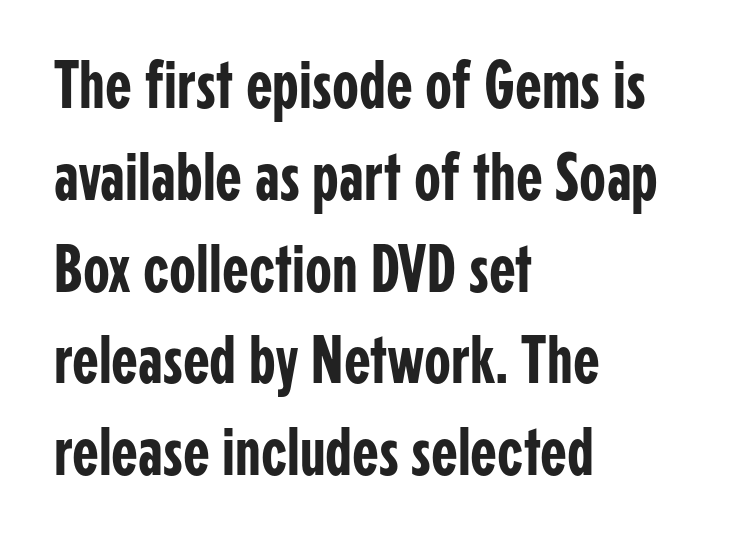
The image shows 69 px condensed sans-serif type, upright; set left-aligned, normal line spacing (1.33x), normal letter spacing, not underlined; low stroke contrast and a medium x-height.
